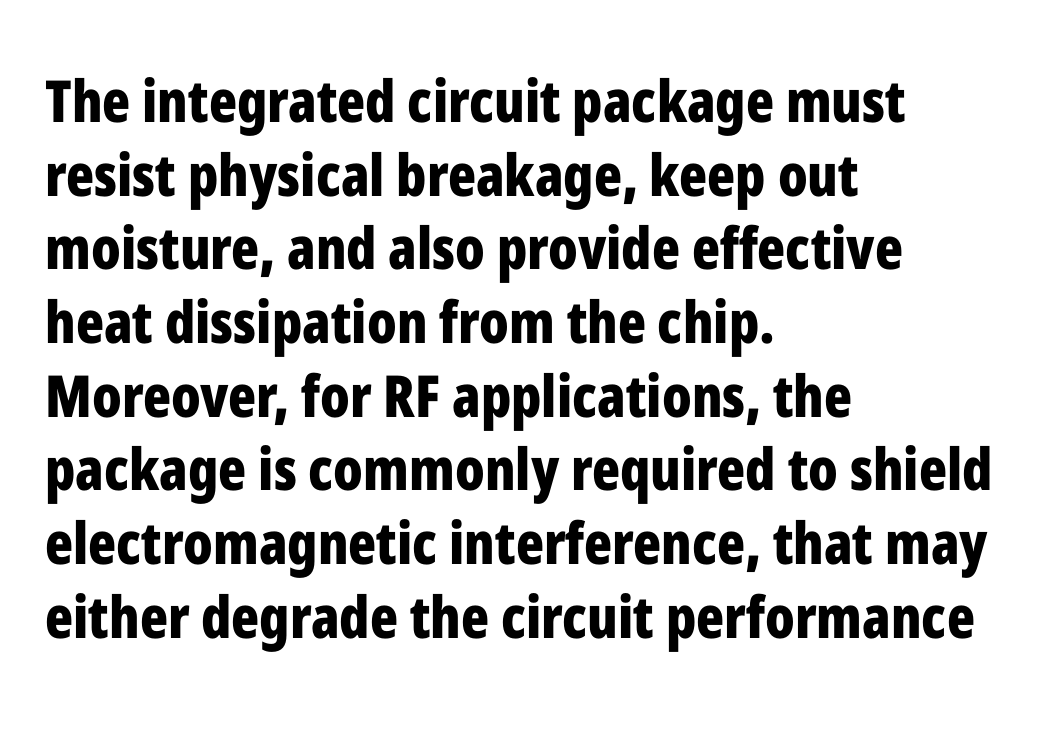
Q: Is the text bold? A: Yes.
Q: Is the text italic (slanted)? A: No, it is upright.
Q: Is the typeface a serif or a sans-serif typeface? A: Sans-serif.
Q: Is the text underlined? A: No.
Q: How is the paragraph aligned? A: Left-aligned.
Q: Is the spacing between letters normal or unusually wide? A: Normal.
Q: Is the spacing between lines tight, normal or loose? A: Normal.
Q: Width (condensed, normal, or wide)? A: Condensed.
Q: Stroke contrast? A: Low.
Q: x-height? A: Medium.
Q: Monospaced? A: No.
